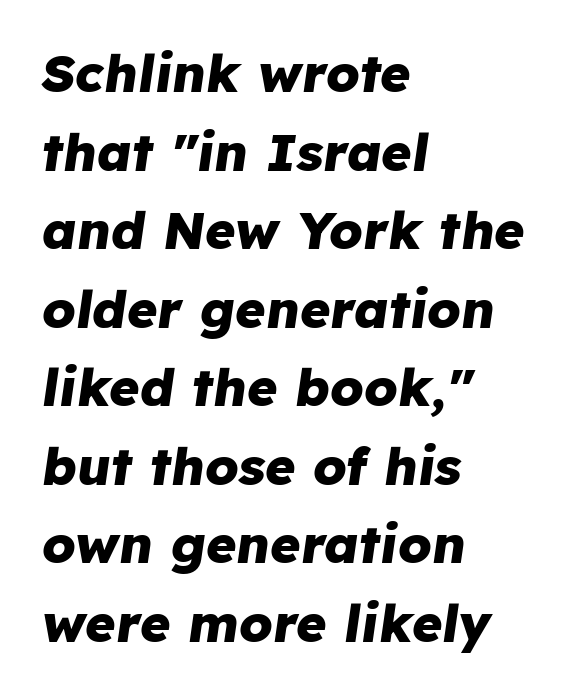
The space between consecutive lines is moderate. The axis of the letterforms is tilted away from vertical. Left-aligned paragraph, ragged on the right. Each glyph is drawn with heavy, bold strokes.
